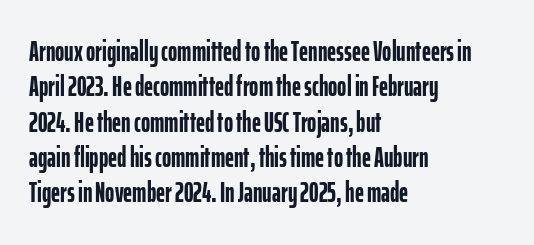
The axis of the letterforms is exactly vertical. The passage shown stacks its lines at a standard gap. Looks like regular typesetting: each glyph gets only the width it needs. Beneath every word, the page is bare.
